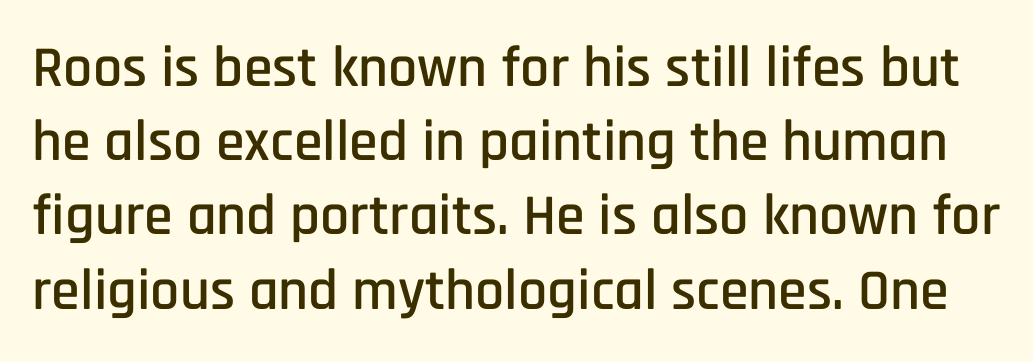
Q: Is the text italic (slanted)? A: No, it is upright.
Q: Is the typeface a serif or a sans-serif typeface? A: Sans-serif.
Q: Is the text underlined? A: No.
Q: Is the spacing between letters normal or unusually wide? A: Normal.
Q: Is the spacing between lines tight, normal or loose? A: Normal.
Q: Width (condensed, normal, or wide)? A: Condensed.
Q: Stroke contrast? A: Low.
Q: x-height? A: Large.
Q: Monospaced? A: No.
